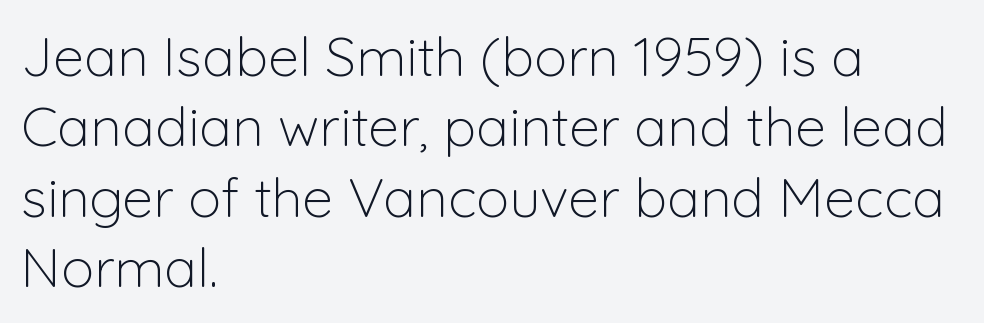
The image shows 55 px light sans-serif type, upright; set left-aligned, normal line spacing (1.28x), normal letter spacing, not underlined; low stroke contrast and a medium x-height.
